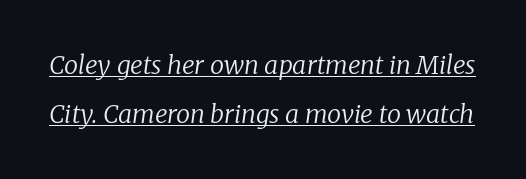
The image shows 25 px text type, italic (leaning right); set loose line spacing (1.95x), normal letter spacing, underlined.
